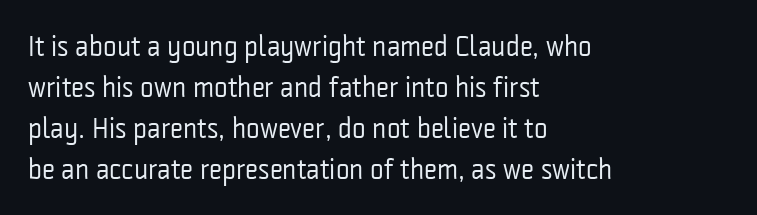
{"serif": "no", "italic": "no", "bold": "no", "weight": "regular", "width": "condensed", "stroke_contrast": "low", "x_height": "medium", "monospaced": "no", "underline": "no", "align": "left", "line_spacing": "normal", "line_spacing_ratio": 1.41, "letter_spacing": "normal", "letter_spacing_em": 0.0, "glyph_px": 29}
